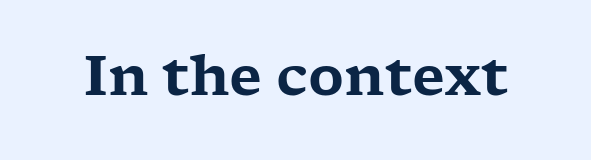
The strip under each line holds only bare page. Posture: straight, roman, zero tilt. Observe the serifs anchoring each vertical stroke in this sample. Characters follow at the spacing the type designer built in.
